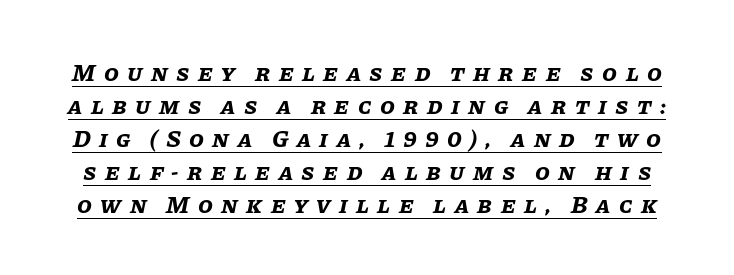
The image shows 24 px bold type, italic (leaning right); set normal line spacing (1.37x), unusually wide letter spacing (+0.35 em), underlined.
